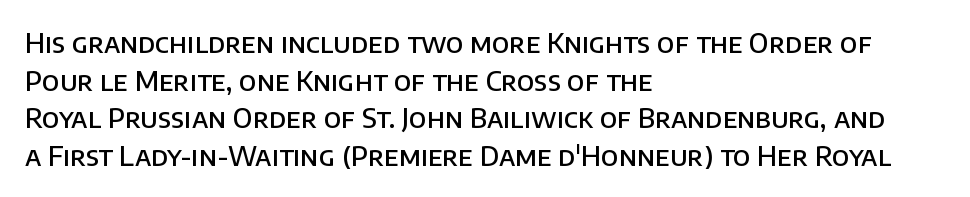
Q: Is the text bold? A: Semi-bold.
Q: Is the text italic (slanted)? A: No, it is upright.
Q: Is the text underlined? A: No.
Q: How is the paragraph aligned? A: Left-aligned.
Q: Is the spacing between letters normal or unusually wide? A: Normal.
Q: Is the spacing between lines tight, normal or loose? A: Normal.
